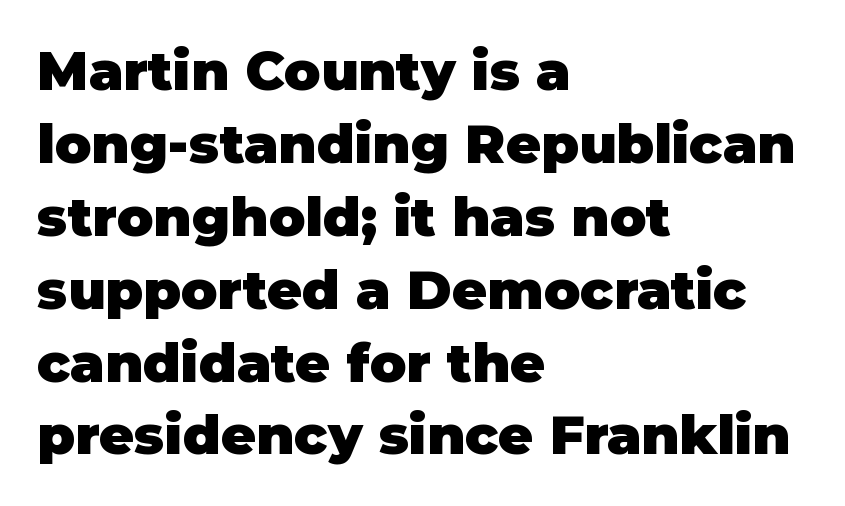
{"serif": "no", "italic": "no", "bold": "yes", "weight": "heavy", "width": "normal", "stroke_contrast": "low", "x_height": "large", "monospaced": "no", "underline": "no", "align": "left", "line_spacing": "normal", "line_spacing_ratio": 1.35, "letter_spacing": "normal", "letter_spacing_em": 0.0, "glyph_px": 54}
